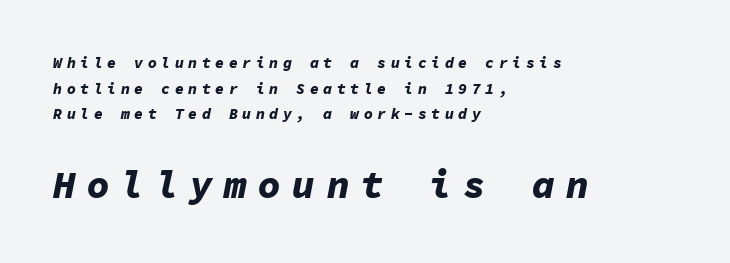
Q: Is the text bold? A: Yes.
Q: Is the text italic (slanted)? A: Yes, it leans right by about 11 degrees.
Q: Is the text underlined? A: No.
Q: How is the paragraph aligned? A: Left-aligned.
Q: Is the spacing between letters normal or unusually wide? A: Unusually wide.
Q: Which block of text is set in a larger size, the first (top) or the second (bottom)? A: The second (bottom) one.
Q: Width (condensed, normal, or wide)? A: Normal.
Q: Stroke contrast? A: Low.
Q: x-height? A: Medium.
Q: Monospaced? A: Yes.
